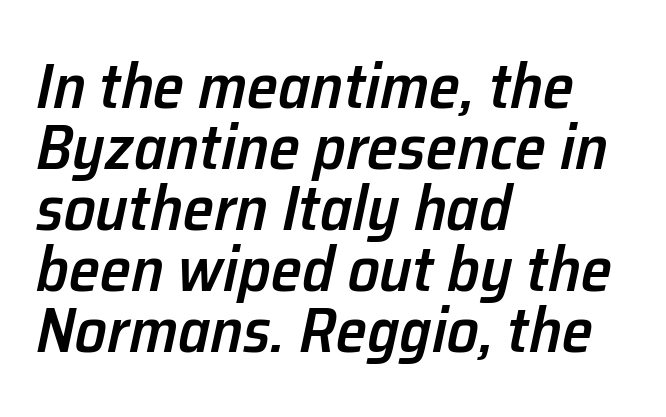
The image shows 63 px semibold type, italic (leaning right); set left-aligned, tight line spacing (0.97x), normal letter spacing, not underlined; low stroke contrast and a medium x-height.
